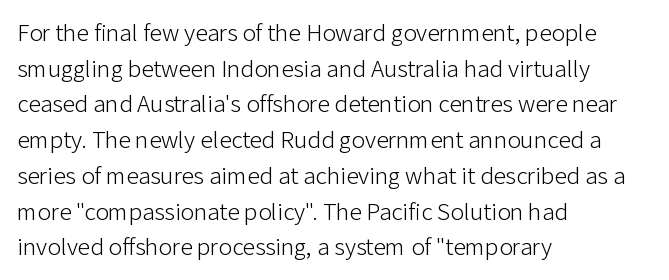
{"italic": "no", "bold": "no", "underline": "no", "align": "left", "line_spacing": "normal", "line_spacing_ratio": 1.43, "letter_spacing": "normal", "letter_spacing_em": 0.0, "glyph_px": 25}
